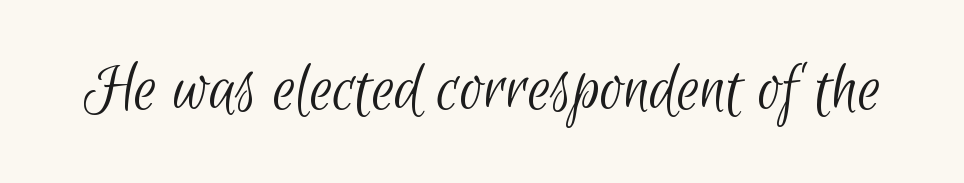
The image shows 72 px light, condensed sans-serif type; set normal letter spacing, not underlined; low stroke contrast and a small x-height.
